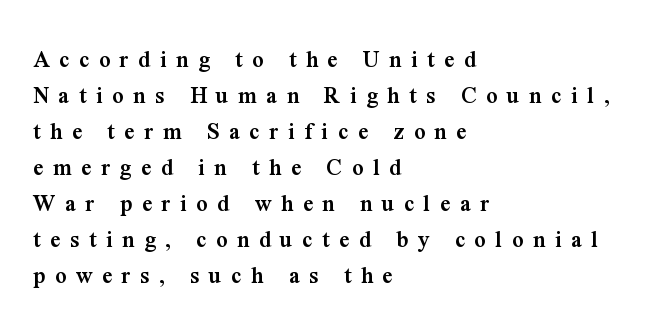
Q: Is the text bold? A: Semi-bold.
Q: Is the text italic (slanted)? A: No, it is upright.
Q: Is the text underlined? A: No.
Q: How is the paragraph aligned? A: Left-aligned.
Q: Is the spacing between letters normal or unusually wide? A: Unusually wide.
Q: Is the spacing between lines tight, normal or loose? A: Normal.
